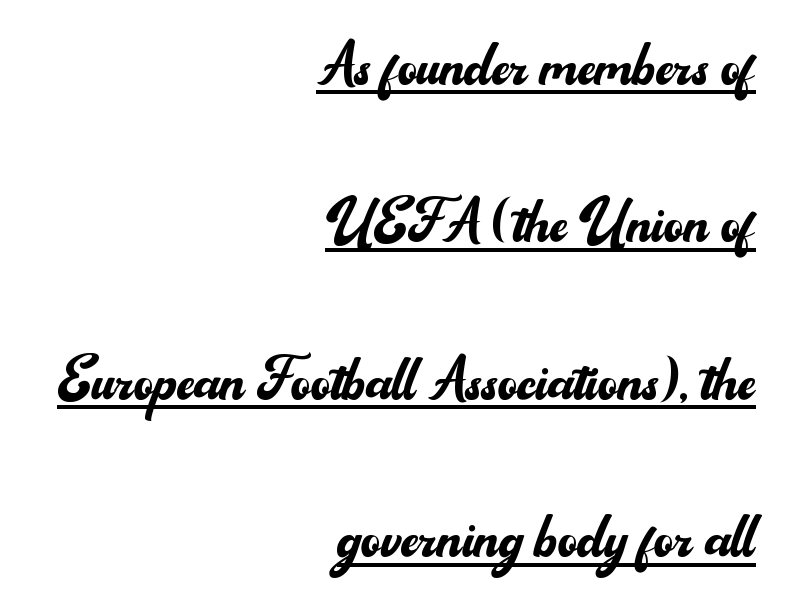
The image shows 75 px regular-weight sans-serif type; set right-aligned, loose line spacing (2.1x), normal letter spacing, underlined; medium stroke contrast and a small x-height.
